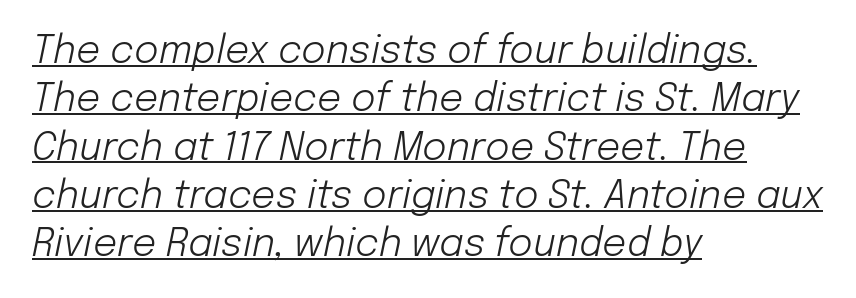
The image shows 38 px light type, italic (leaning right); set left-aligned, normal line spacing (1.27x), normal letter spacing, underlined; low stroke contrast and a medium x-height.
